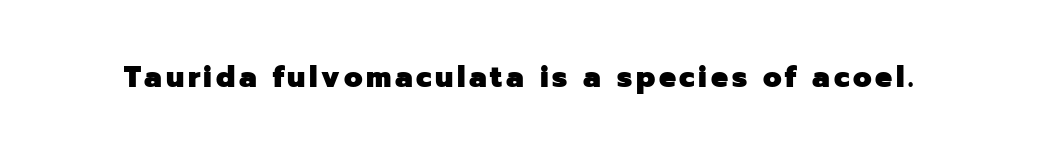
The glyphs in this specimen are sans serif. Anything drawn beneath the words? Only blank space. Posture: upright roman. Is this a fixed-width face? No — the glyphs have proportional, varying widths. A full-strength bold gives these letters their thick strokes.
